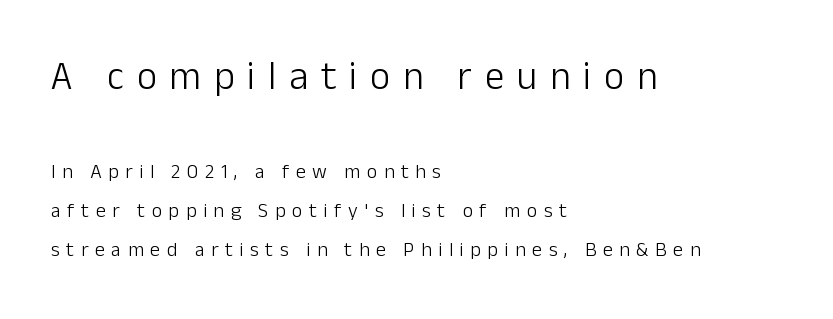
The paragraph has a hard left edge and a soft right edge. Is the letter spacing exaggerated? Yes — the characters are pushed far apart. Note: larger setting up top, smaller setting below. Line spacing here is loose. Descenders hang freely into open space.
